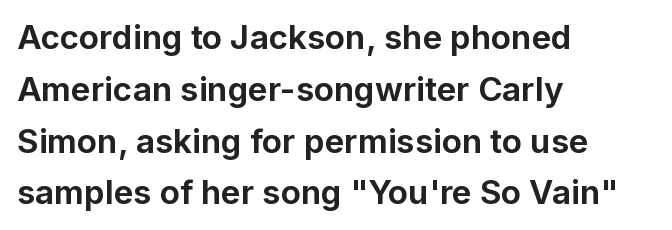
A typesetter would mark this as roman, not italic. Descenders hang freely into open space. This rendering leaves character spacing at its baseline value. Leftover space on each line is placed entirely after the last word. Letterform terminals end flat and unadorned throughout the passage. Strokes here are thick enough to call this a true bold.
